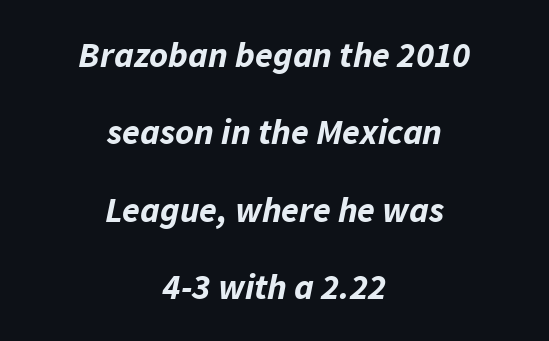
{"italic": "yes", "lean": "right", "slant_degrees": 11, "bold": "yes", "weight": "bold", "width": "normal", "stroke_contrast": "low", "x_height": "medium", "monospaced": "no", "underline": "no", "align": "center", "line_spacing": "loose", "line_spacing_ratio": 2.15, "letter_spacing": "normal", "letter_spacing_em": 0.0, "glyph_px": 36}
